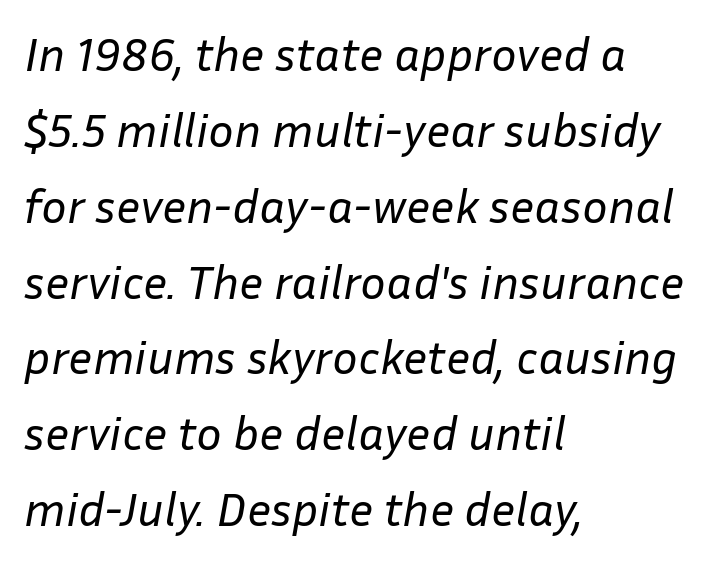
Q: Is the text bold? A: No.
Q: Is the text italic (slanted)? A: Yes, it leans right by about 10 degrees.
Q: Is the text underlined? A: No.
Q: How is the paragraph aligned? A: Left-aligned.
Q: Is the spacing between letters normal or unusually wide? A: Normal.
Q: Is the spacing between lines tight, normal or loose? A: Normal.
Q: Width (condensed, normal, or wide)? A: Normal.
Q: Stroke contrast? A: Low.
Q: x-height? A: Medium.
Q: Monospaced? A: No.
